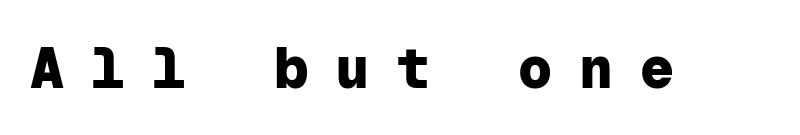
Observe the absence of serifs on each vertical stroke in this sample. The gap between lines stays unmarked. The type is letterspaced generously, with wide tracking. Summary of weight: heavy, a full bold. Note the uniform advance width — an 'i' takes as much space as an 'm'. If you drew a line through each stem, it would be perfectly vertical.
